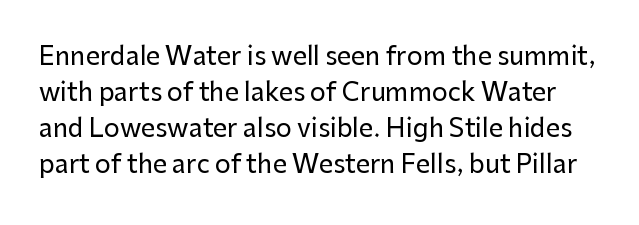
The image shows 25 px text type, upright; set normal line spacing (1.44x), normal letter spacing, not underlined.
